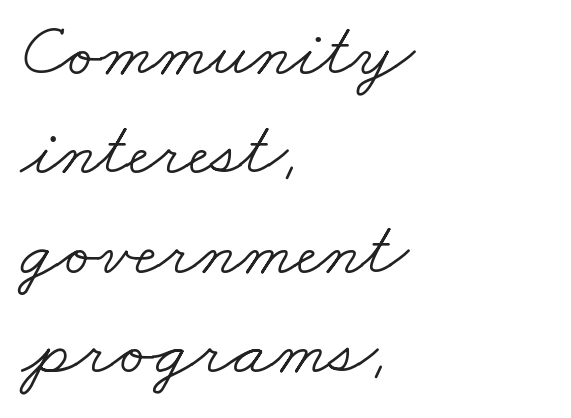
The image shows 77 px light, wide serif type; set left-aligned, normal line spacing (1.29x), normal letter spacing, not underlined; low stroke contrast and a small x-height.
